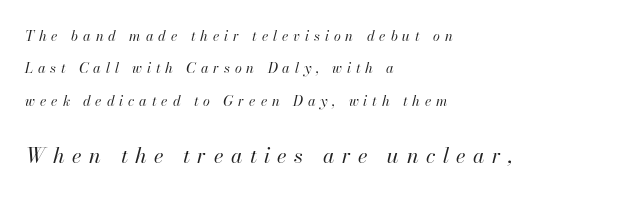
{"italic": "yes", "lean": "right", "slant_degrees": 13, "bold": "no", "underline": "no", "align": "left", "line_spacing": "loose", "line_spacing_ratio": 2.31, "letter_spacing": "wide", "letter_spacing_em": 0.35, "larger_block": "second", "size_ratio": 1.5, "glyph_px": 21}
